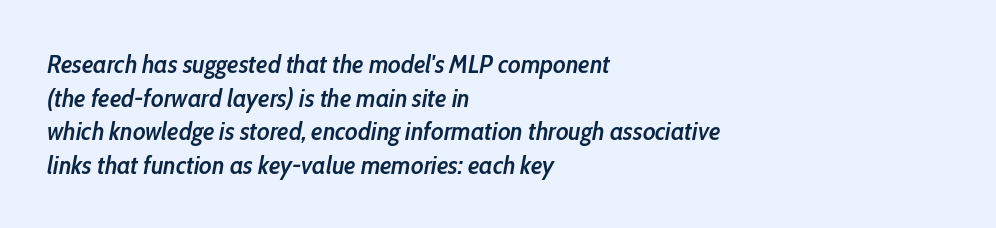
Nobody drew a line under any word here. On the weight axis this lands at semibold, roughly 600. Every row of glyphs begins at an identical x-position on the left. A typesetter would mark this as italic. Compared with typical body copy, the letter spacing here is the same. Quick note: interline space is typical.
